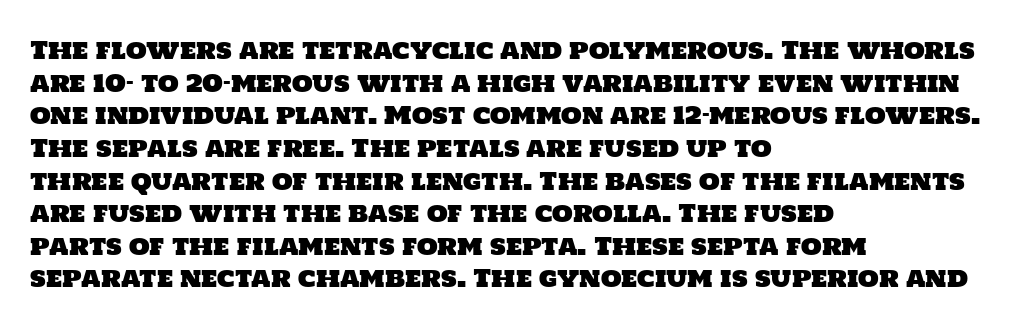
The text block is weighted toward the left margin, trailing off unevenly rightward. Tracking here is standard; glyphs follow each other at the usual distance. Vertically, the passage feels balanced, rows spaced as you'd expect. Type without underlining.
